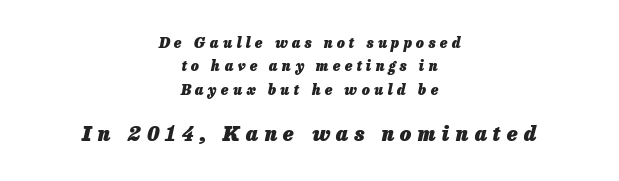
Q: Is the text bold? A: Yes.
Q: Is the text italic (slanted)? A: Yes, it leans right by about 13 degrees.
Q: Is the text underlined? A: No.
Q: How is the paragraph aligned? A: Centered.
Q: Is the spacing between letters normal or unusually wide? A: Unusually wide.
Q: Is the spacing between lines tight, normal or loose? A: Normal.
Q: Which block of text is set in a larger size, the first (top) or the second (bottom)? A: The second (bottom) one.
